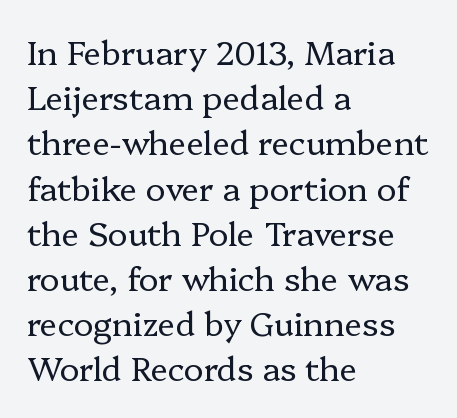
Q: Is the text bold? A: No.
Q: Is the text italic (slanted)? A: No, it is upright.
Q: Is the typeface a serif or a sans-serif typeface? A: Serif.
Q: Is the text underlined? A: No.
Q: How is the paragraph aligned? A: Left-aligned.
Q: Is the spacing between letters normal or unusually wide? A: Normal.
Q: Is the spacing between lines tight, normal or loose? A: Normal.
Q: Width (condensed, normal, or wide)? A: Normal.
Q: Stroke contrast? A: Low.
Q: x-height? A: Medium.
Q: Monospaced? A: No.
